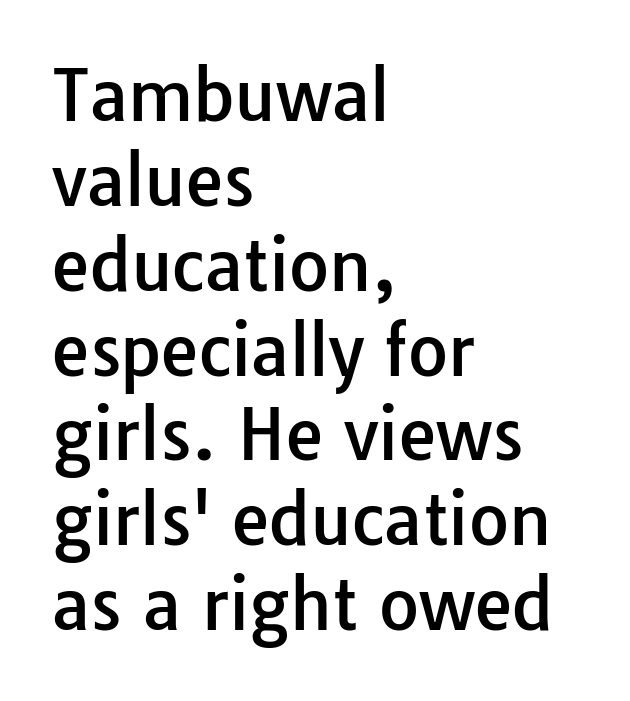
Has an underline been added? It has not. When letters stand straight like this, we call the style roman or upright. Reading down the block, your eye returns to a fixed left position each line. Spacing verdict: proportional, widths tailored to each character. Regarding serifs, this sample does without them. Honestly, the letter spacing is just normal — you wouldn't notice it.
